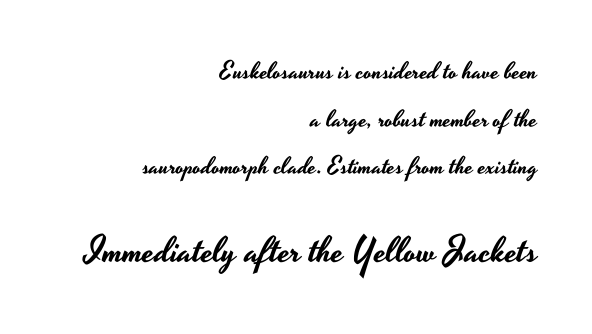
Character widths vary here, with narrow letters taking less room than wide ones. Letter spacing: default. The paragraph shown leans on its right margin. Does the type have serifs? No, each stem ends abruptly.
